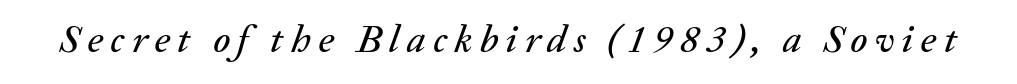
The image shows 39 px text type, italic (leaning right); set not underlined; medium stroke contrast and a medium x-height.
